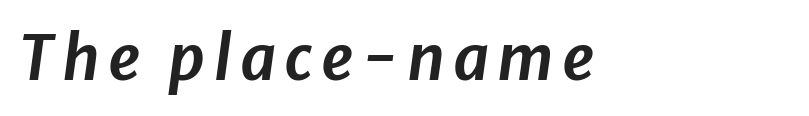
{"italic": "yes", "lean": "right", "slant_degrees": 8, "width": "normal", "stroke_contrast": "low", "x_height": "medium", "monospaced": "no", "underline": "no", "align": "left", "glyph_px": 62}
